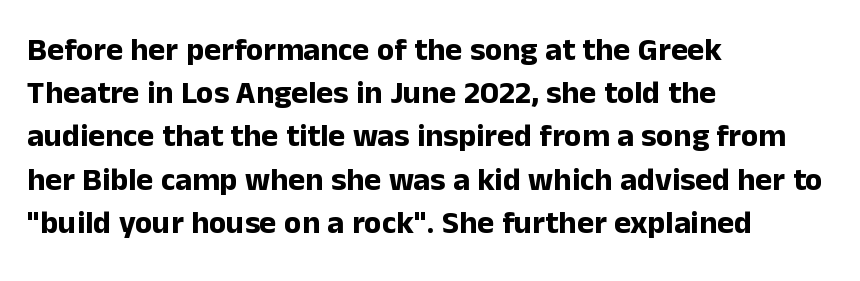
The image shows 32 px bold sans-serif type, upright; set left-aligned, normal line spacing (1.35x), normal letter spacing, not underlined; low stroke contrast and a medium x-height.
